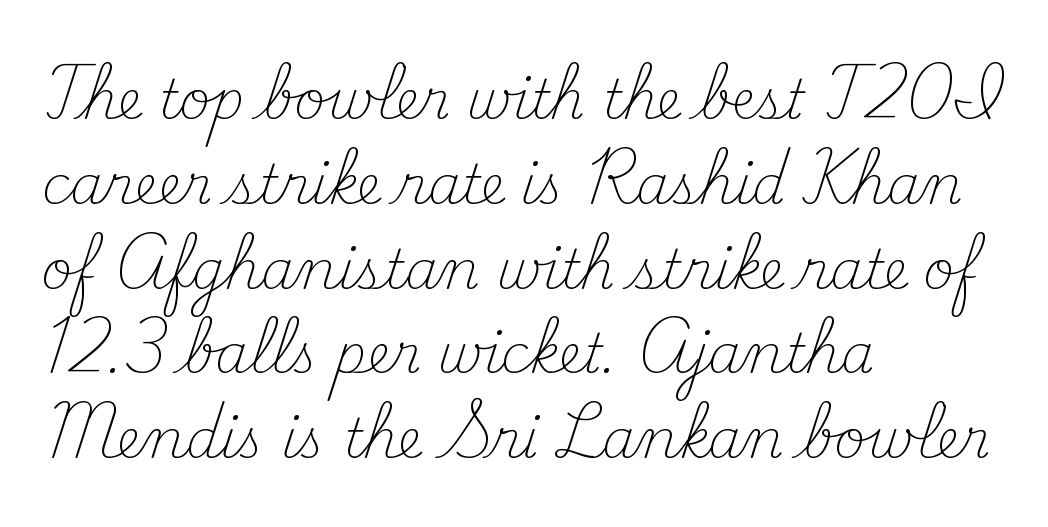
{"serif": "yes", "bold": "no", "weight": "light", "width": "normal", "stroke_contrast": "medium", "x_height": "small", "monospaced": "no", "underline": "no", "align": "left", "line_spacing": "normal", "line_spacing_ratio": 1.6, "letter_spacing": "normal", "letter_spacing_em": 0.0, "glyph_px": 53}
